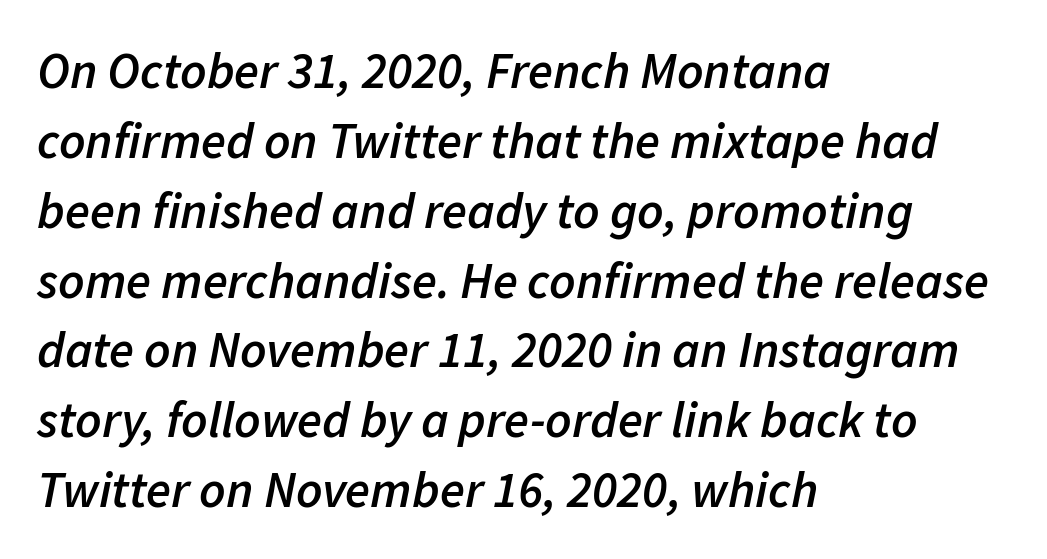
Q: Is the text bold? A: Semi-bold.
Q: Is the text italic (slanted)? A: Yes, it leans right by about 11 degrees.
Q: Is the text underlined? A: No.
Q: How is the paragraph aligned? A: Left-aligned.
Q: Is the spacing between letters normal or unusually wide? A: Normal.
Q: Is the spacing between lines tight, normal or loose? A: Normal.
Q: Width (condensed, normal, or wide)? A: Normal.
Q: Stroke contrast? A: Low.
Q: x-height? A: Medium.
Q: Monospaced? A: No.
